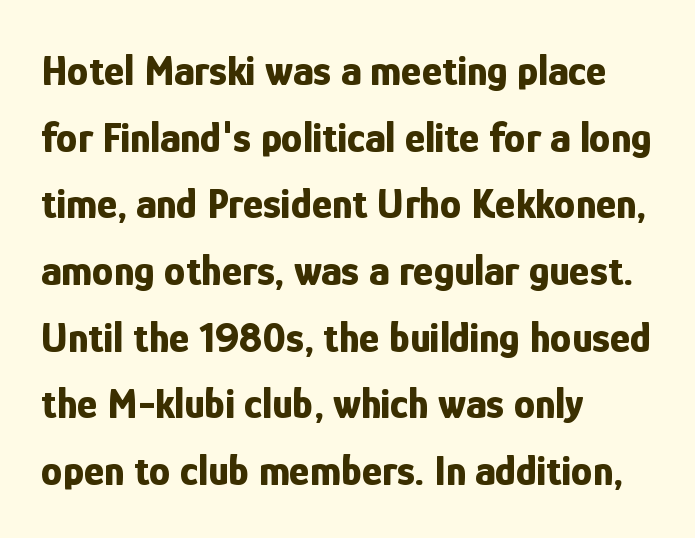
Q: Is the text bold? A: Yes.
Q: Is the text italic (slanted)? A: No, it is upright.
Q: Is the typeface a serif or a sans-serif typeface? A: Sans-serif.
Q: Is the text underlined? A: No.
Q: How is the paragraph aligned? A: Left-aligned.
Q: Is the spacing between letters normal or unusually wide? A: Normal.
Q: Is the spacing between lines tight, normal or loose? A: Normal.
Q: Width (condensed, normal, or wide)? A: Condensed.
Q: Stroke contrast? A: Low.
Q: x-height? A: Medium.
Q: Monospaced? A: No.
